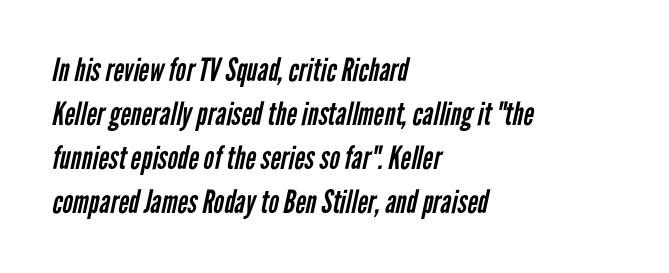
{"serif": "no", "bold": "no", "weight": "regular", "width": "condensed", "stroke_contrast": "low", "x_height": "medium", "monospaced": "no", "underline": "no", "align": "left", "line_spacing": "normal", "line_spacing_ratio": 1.37, "letter_spacing": "normal", "letter_spacing_em": 0.0, "glyph_px": 32}
